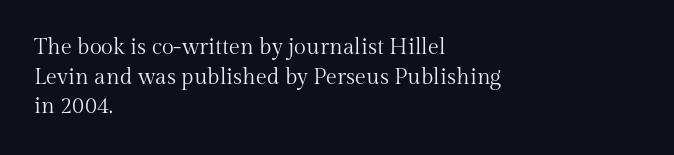
Unmarked baselines from the first word to the last. The designer left line spacing at the default. The rendering anchors every line to the left-hand side. The gaps between neighbouring characters are ordinary and unremarkable. The type sits square on the baseline with zero lean.
